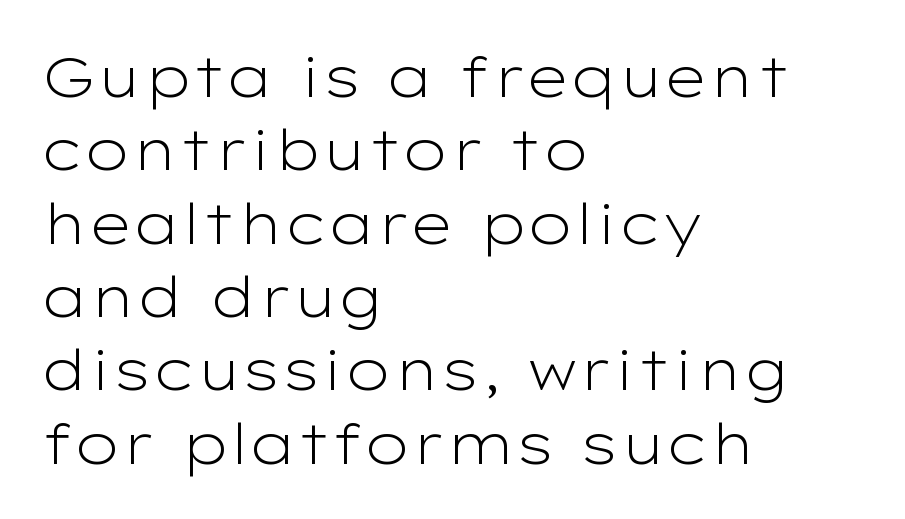
The rag falls on the right side of this text block. Check the space under the baseline: it is left empty. Upright lettering throughout. The passage shown stacks its lines at a standard gap. The gaps between neighbouring characters are ordinary and unremarkable.
